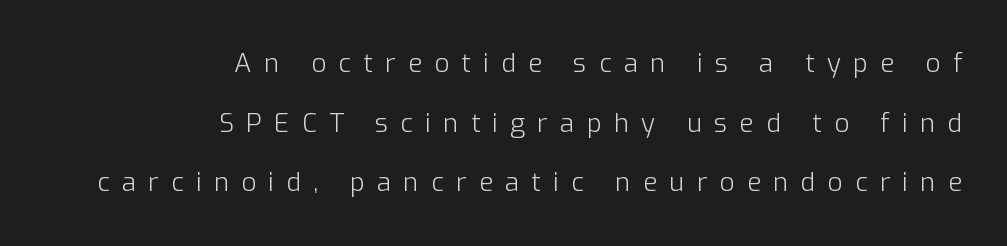
{"italic": "no", "bold": "no", "underline": "no", "align": "right", "line_spacing": "loose", "line_spacing_ratio": 2.29, "letter_spacing": "wide", "letter_spacing_em": 0.47, "glyph_px": 26}
